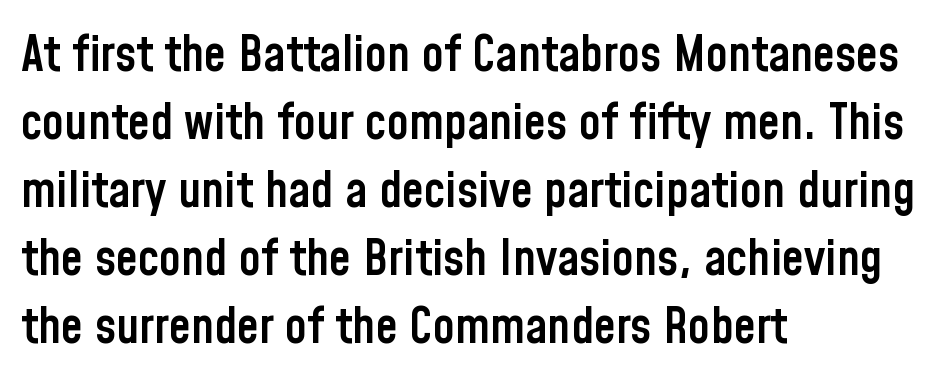
On the weight axis this lands at semibold, roughly 600. The vertical gap from one line to the next is medium. You could not count columns in this text — the font is proportionally spaced. The font family rendered here belongs to the sans-serif group. Short and long lines alike share a common starting point at left. The gap between lines stays unmarked.
